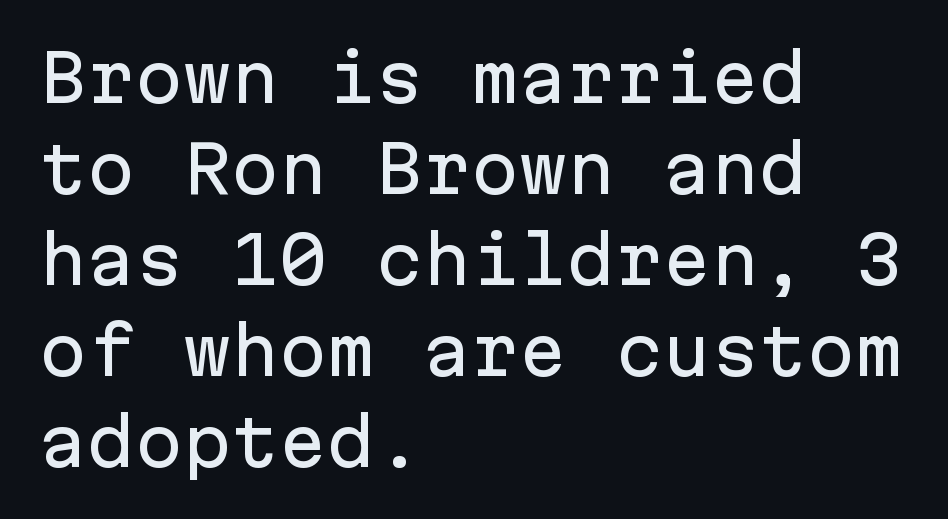
Is this a sans? Yes — the strokes have no serifs. Nobody drew a line under any word here. Honestly, the row spacing looks completely unremarkable. The face used here is monospaced, like something from a code editor. Posture: straight, roman, zero tilt.
